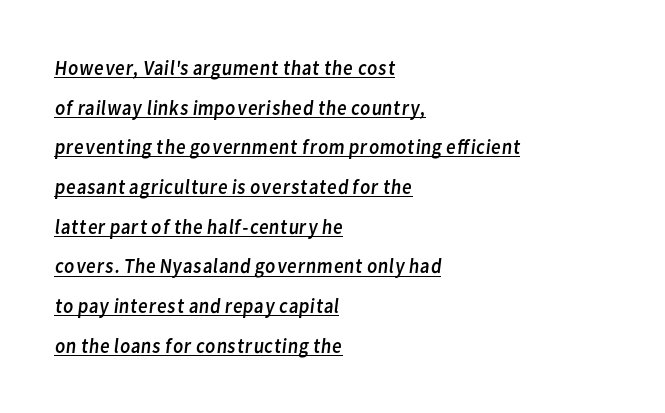
Q: Is the text bold? A: No.
Q: Is the text underlined? A: Yes.
Q: How is the paragraph aligned? A: Left-aligned.
Q: Is the spacing between letters normal or unusually wide? A: Normal.
